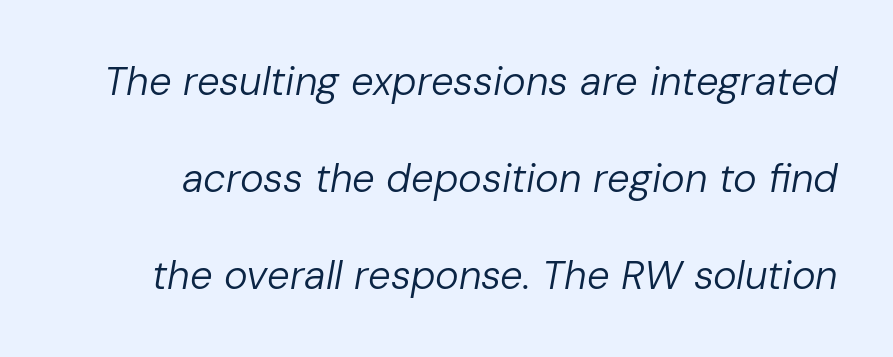
{"italic": "yes", "lean": "right", "slant_degrees": 10, "bold": "no", "weight": "regular", "width": "normal", "stroke_contrast": "low", "x_height": "medium", "monospaced": "no", "underline": "no", "line_spacing": "loose", "line_spacing_ratio": 2.42, "letter_spacing": "normal", "letter_spacing_em": 0.0, "glyph_px": 40}
